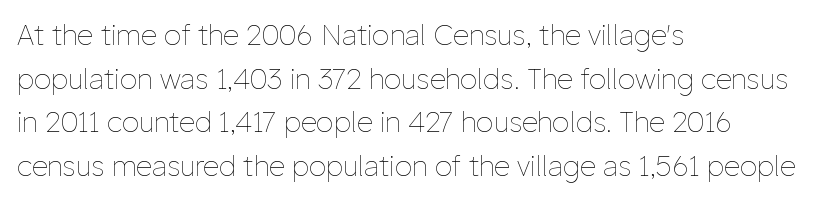
Q: Is the text bold? A: No.
Q: Is the text italic (slanted)? A: No, it is upright.
Q: Is the text underlined? A: No.
Q: How is the paragraph aligned? A: Left-aligned.
Q: Is the spacing between letters normal or unusually wide? A: Normal.
Q: Is the spacing between lines tight, normal or loose? A: Normal.
Q: Width (condensed, normal, or wide)? A: Normal.
Q: Stroke contrast? A: Low.
Q: x-height? A: Medium.
Q: Monospaced? A: No.
